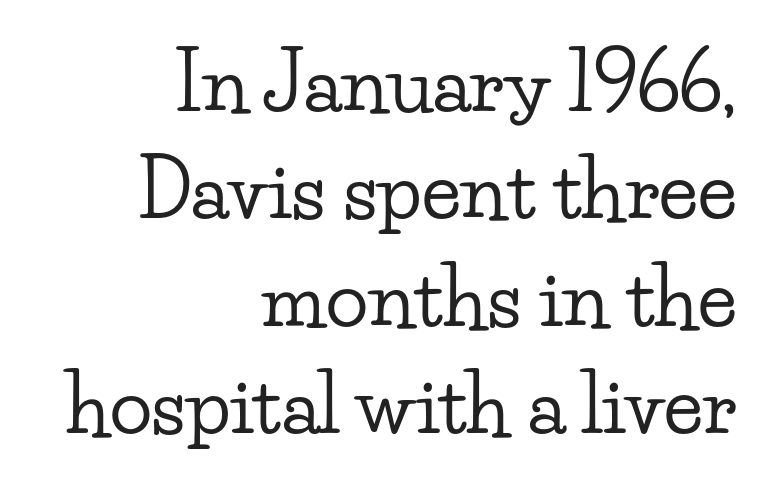
Q: Is the text italic (slanted)? A: No, it is upright.
Q: Is the typeface a serif or a sans-serif typeface? A: Serif.
Q: Is the text underlined? A: No.
Q: How is the paragraph aligned? A: Right-aligned.
Q: Is the spacing between letters normal or unusually wide? A: Normal.
Q: Is the spacing between lines tight, normal or loose? A: Normal.
Q: Width (condensed, normal, or wide)? A: Wide.
Q: Stroke contrast? A: Low.
Q: x-height? A: Small.
Q: Monospaced? A: No.
